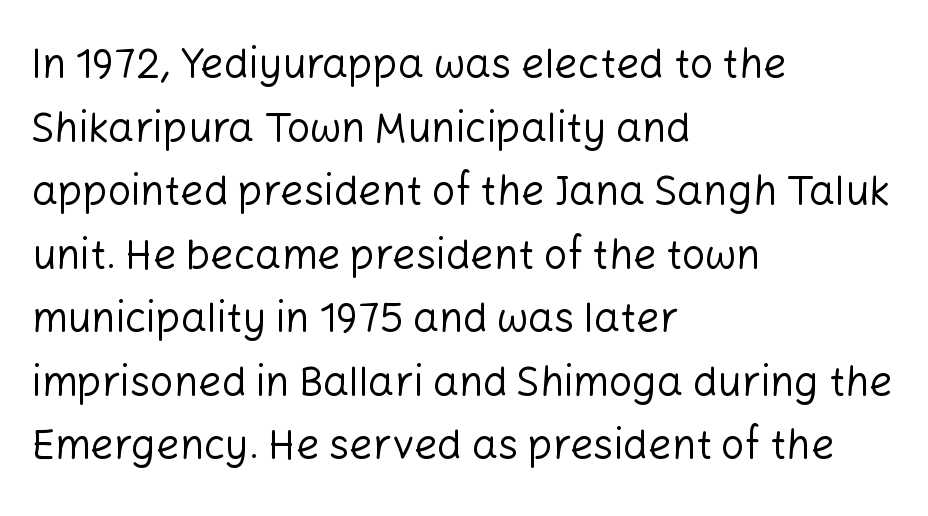
Posture: upright roman. Caption: standard tracking, unaltered. Classification — sans serif. Which margin do the lines hug? The left one — the right edge is uneven. Students, observe: this is what conventionally led text looks like.
